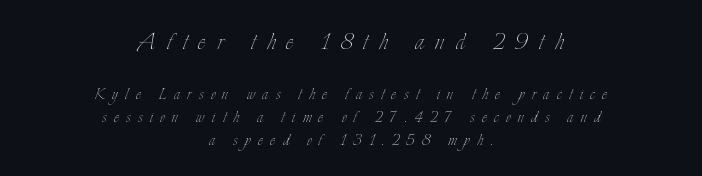
The image shows 30 px thin, condensed type; set centered, line spacing 1.16x, unusually wide letter spacing (+0.37 em), not underlined; the first (top) block is 1.5x larger; low stroke contrast and a small x-height.
